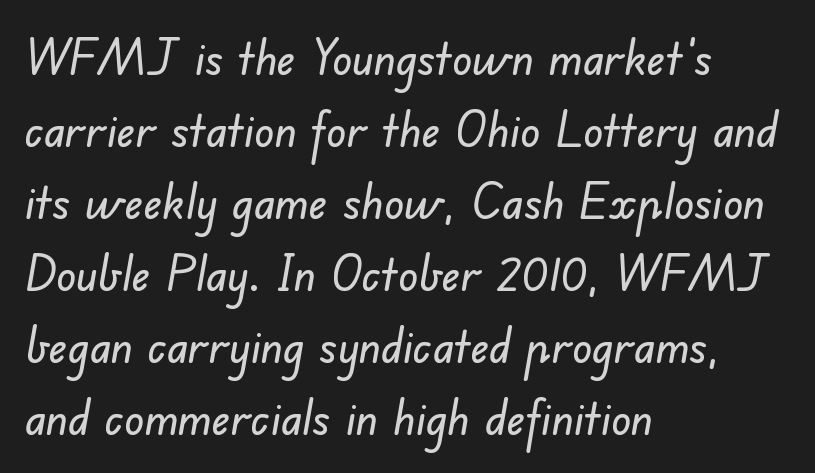
The image shows 49 px sans-serif type; set left-aligned, normal line spacing (1.47x), normal letter spacing, not underlined; low stroke contrast and a small x-height.
